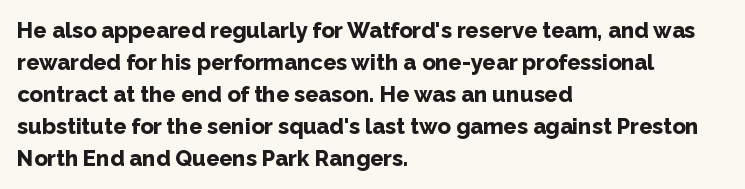
Q: Is the text bold? A: Yes.
Q: Is the text italic (slanted)? A: No, it is upright.
Q: Is the text underlined? A: No.
Q: How is the paragraph aligned? A: Left-aligned.
Q: Is the spacing between letters normal or unusually wide? A: Normal.
Q: Is the spacing between lines tight, normal or loose? A: Normal.
